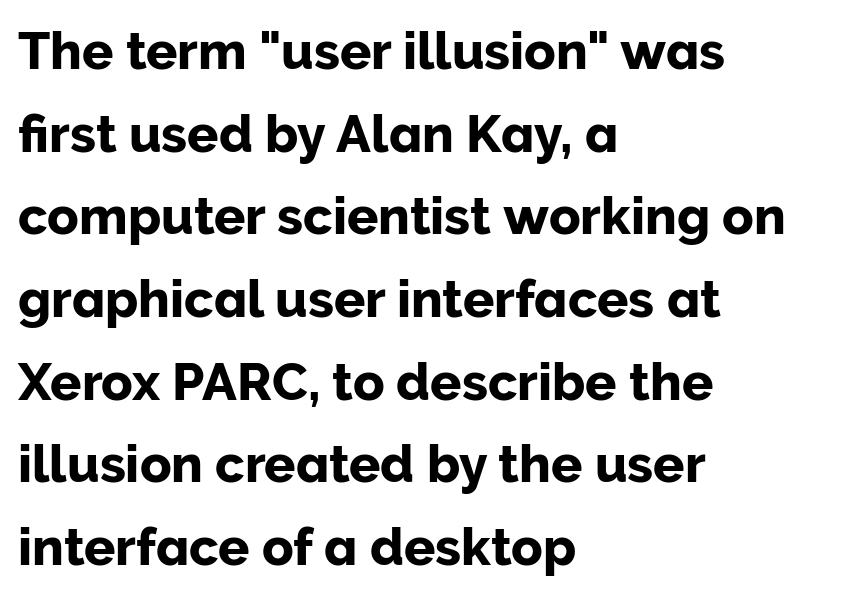
Q: Is the text italic (slanted)? A: No, it is upright.
Q: Is the typeface a serif or a sans-serif typeface? A: Sans-serif.
Q: Is the text underlined? A: No.
Q: How is the paragraph aligned? A: Left-aligned.
Q: Is the spacing between letters normal or unusually wide? A: Normal.
Q: Is the spacing between lines tight, normal or loose? A: Normal.
Q: Width (condensed, normal, or wide)? A: Normal.
Q: Stroke contrast? A: Low.
Q: x-height? A: Medium.
Q: Monospaced? A: No.
